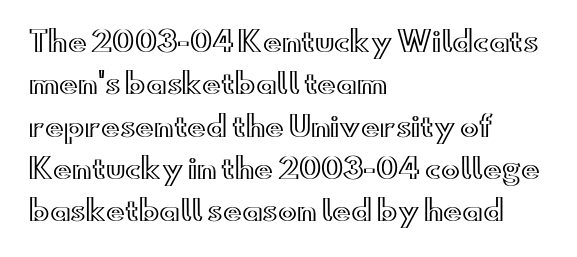
{"italic": "no", "width": "wide", "x_height": "small", "monospaced": "no", "underline": "no", "align": "left", "line_spacing": "normal", "line_spacing_ratio": 1.51, "letter_spacing": "normal", "letter_spacing_em": 0.0, "glyph_px": 28}
